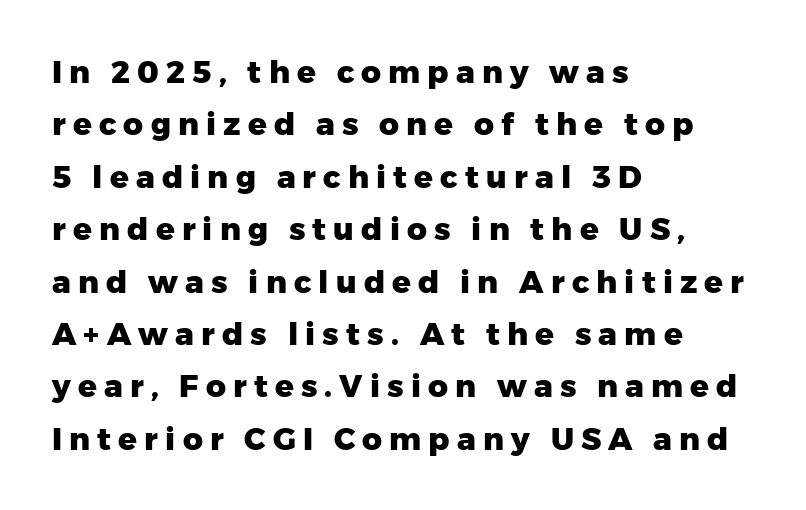
{"serif": "no", "italic": "no", "bold": "yes", "weight": "heavy", "width": "normal", "stroke_contrast": "low", "x_height": "medium", "monospaced": "no", "underline": "no", "align": "left", "line_spacing": "normal", "line_spacing_ratio": 1.69, "letter_spacing": "wide", "letter_spacing_em": 0.23, "glyph_px": 31}
